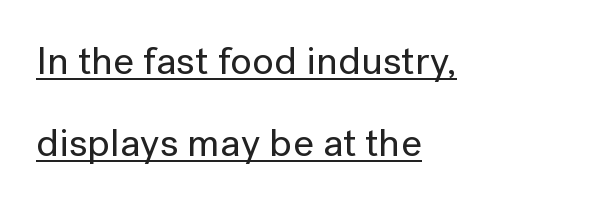
{"serif": "no", "italic": "no", "width": "normal", "stroke_contrast": "low", "x_height": "medium", "monospaced": "no", "underline": "yes", "align": "left", "line_spacing": "loose", "line_spacing_ratio": 2.06, "letter_spacing": "normal", "letter_spacing_em": 0.0, "glyph_px": 40}
